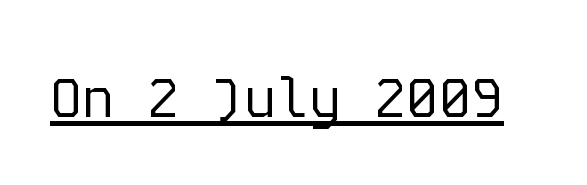
The image shows 54 px regular-weight sans-serif type, upright, monospaced; set normal letter spacing, underlined; low stroke contrast and a medium x-height.
